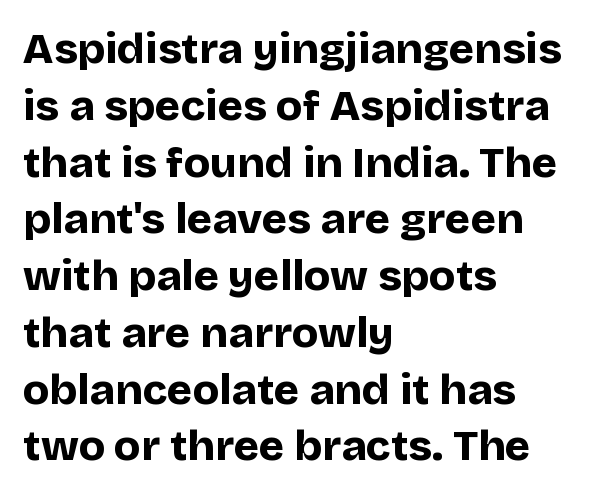
The image shows 43 px bold sans-serif type, upright; set left-aligned, normal line spacing (1.32x), normal letter spacing, not underlined; low stroke contrast and a large x-height.
